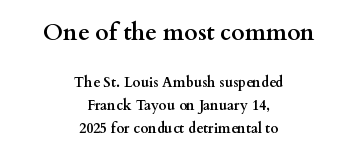
Q: Is the text bold? A: Yes.
Q: Is the text italic (slanted)? A: No, it is upright.
Q: Is the text underlined? A: No.
Q: How is the paragraph aligned? A: Centered.
Q: Is the spacing between letters normal or unusually wide? A: Normal.
Q: Is the spacing between lines tight, normal or loose? A: Normal.
Q: Which block of text is set in a larger size, the first (top) or the second (bottom)? A: The first (top) one.
